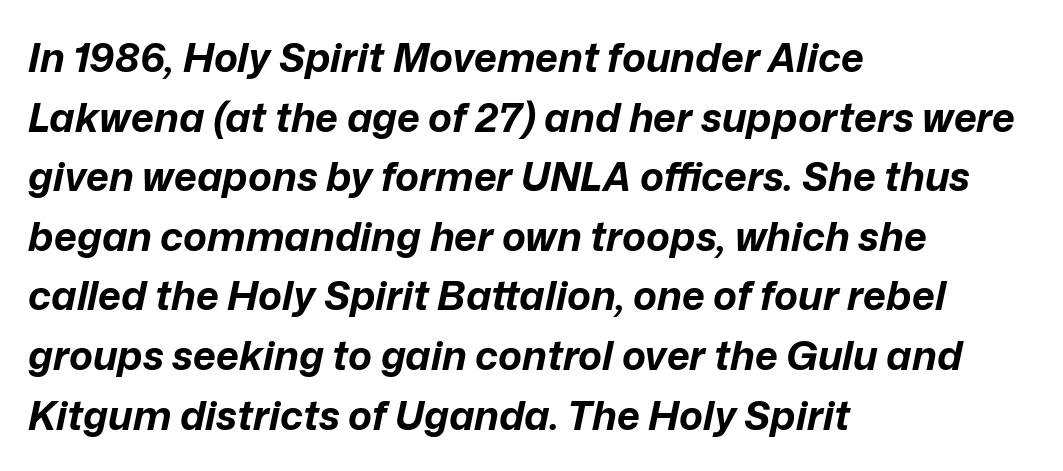
What's the leading like? Ordinary, nothing unusual. This sample uses plain, unmodified letter spacing. Layout note: lines flush left. Look at the stroke-to-counter ratio: heavy, a bold.
